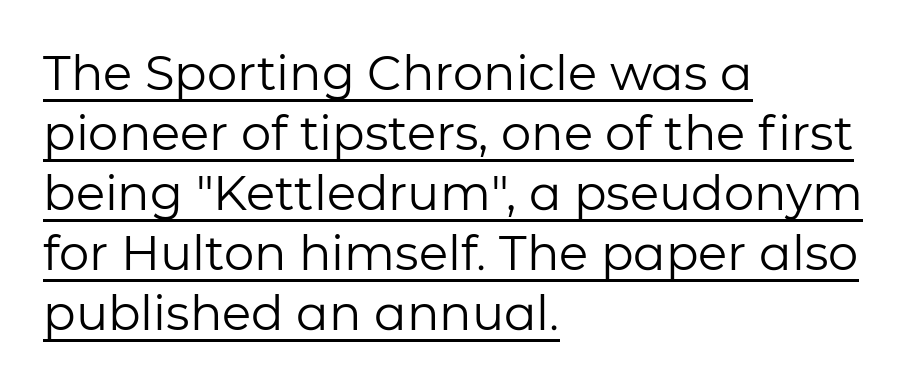
Q: Is the text bold? A: No.
Q: Is the text italic (slanted)? A: No, it is upright.
Q: Is the typeface a serif or a sans-serif typeface? A: Sans-serif.
Q: Is the text underlined? A: Yes.
Q: How is the paragraph aligned? A: Left-aligned.
Q: Is the spacing between letters normal or unusually wide? A: Normal.
Q: Is the spacing between lines tight, normal or loose? A: Normal.
Q: Width (condensed, normal, or wide)? A: Normal.
Q: Stroke contrast? A: Low.
Q: x-height? A: Medium.
Q: Monospaced? A: No.
